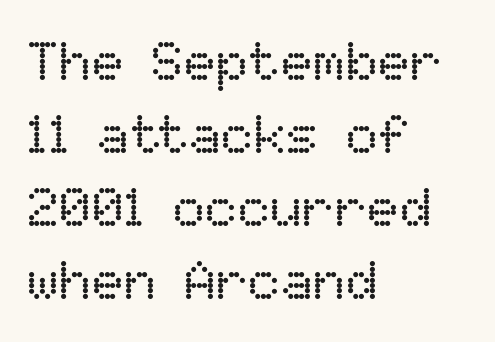
Here the designer chose a conventional face with non-uniform glyph widths. Check under the words: just untouched page. The characters are drawn with everyday or finer stroke widths. Unlike italic type, these characters show no tilt at all. Short note: letters normally spaced. Each new line begins a customary step beneath the previous one.
